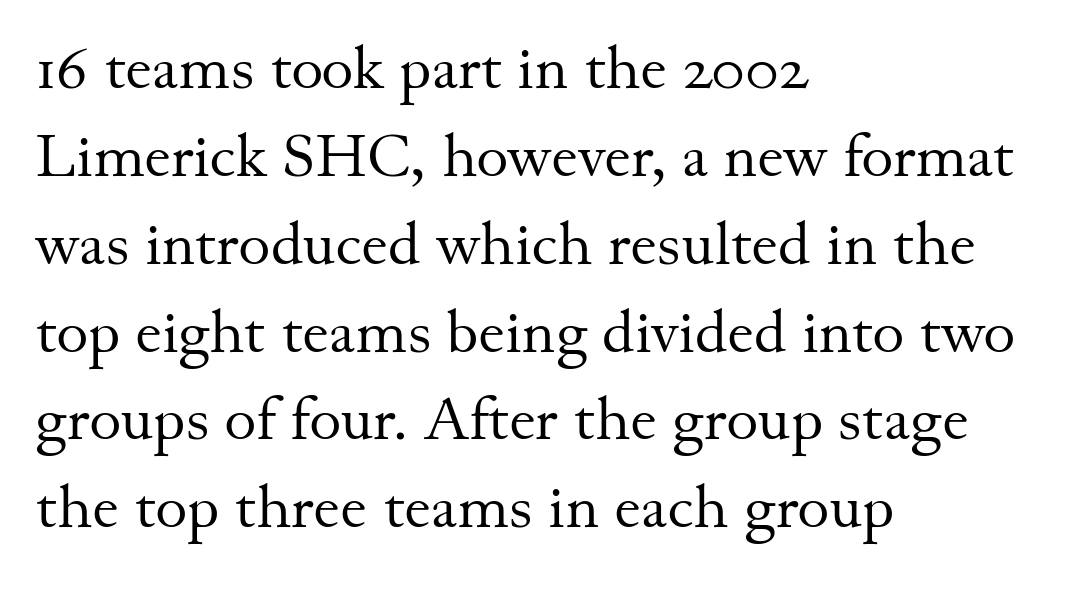
The image shows 61 px regular-weight serif type, upright; set left-aligned, normal line spacing (1.44x), normal letter spacing, not underlined; medium stroke contrast and a small x-height.
